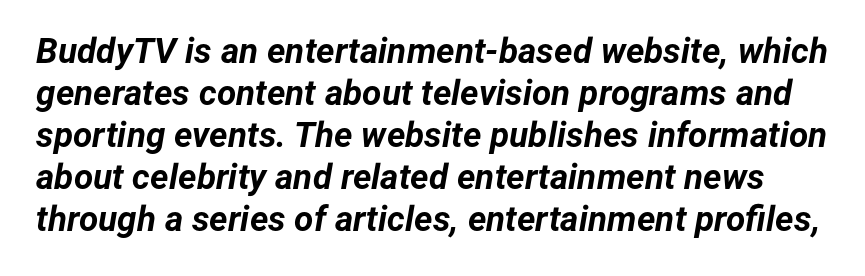
Has an underline been added? It has not. Every letter is thick-stroked: bold, no question. Think of a printed novel: that variable character pitch is what you see here. Characters are canted at an angle relative to the baseline's perpendicular. This sample uses plain, unmodified letter spacing.
